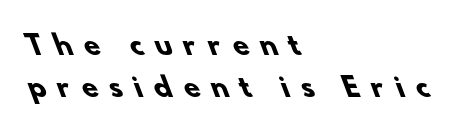
The image shows 26 px bold type; set left-aligned, normal line spacing (1.6x), unusually wide letter spacing (+0.45 em), not underlined.
